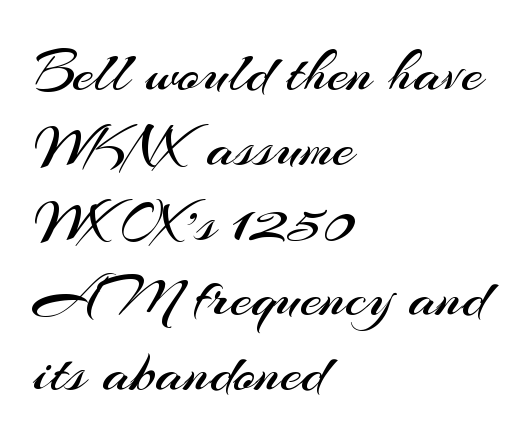
The area under the type is left untouched. Characters follow at the spacing the type designer built in. Examine the stroke ends and you'll find no serifs. No letter is thick-stroked: the sample isn't bold. Here the designer chose a conventional face with non-uniform glyph widths.
